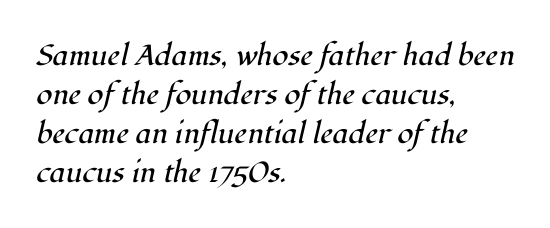
Q: Is the text bold? A: No.
Q: Is the text italic (slanted)? A: Yes, it leans right by about 12 degrees.
Q: Is the typeface a serif or a sans-serif typeface? A: Serif.
Q: Is the text underlined? A: No.
Q: How is the paragraph aligned? A: Left-aligned.
Q: Is the spacing between letters normal or unusually wide? A: Normal.
Q: Is the spacing between lines tight, normal or loose? A: Normal.
Q: Width (condensed, normal, or wide)? A: Normal.
Q: Stroke contrast? A: High.
Q: x-height? A: Medium.
Q: Monospaced? A: No.
